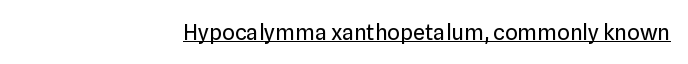
{"italic": "no", "bold": "no", "underline": "yes", "align": "right", "letter_spacing": "normal", "letter_spacing_em": 0.0, "glyph_px": 22}
